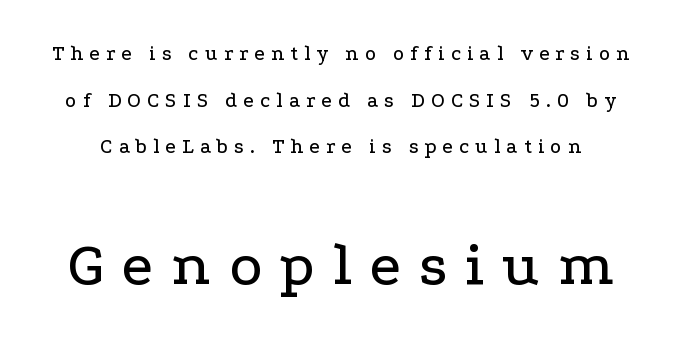
{"serif": "yes", "italic": "no", "width": "wide", "stroke_contrast": "low", "x_height": "medium", "monospaced": "no", "underline": "no", "line_spacing": "loose", "line_spacing_ratio": 2.22, "letter_spacing": "wide", "letter_spacing_em": 0.29, "larger_block": "second", "size_ratio": 2.95, "glyph_px": 62}
